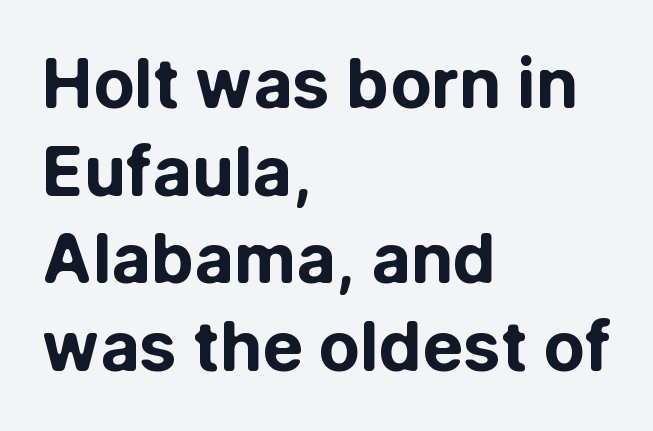
{"serif": "no", "italic": "no", "bold": "yes", "weight": "bold", "width": "normal", "stroke_contrast": "low", "x_height": "medium", "monospaced": "no", "underline": "no", "align": "left", "line_spacing": "normal", "line_spacing_ratio": 1.29, "letter_spacing": "normal", "letter_spacing_em": 0.0, "glyph_px": 68}
